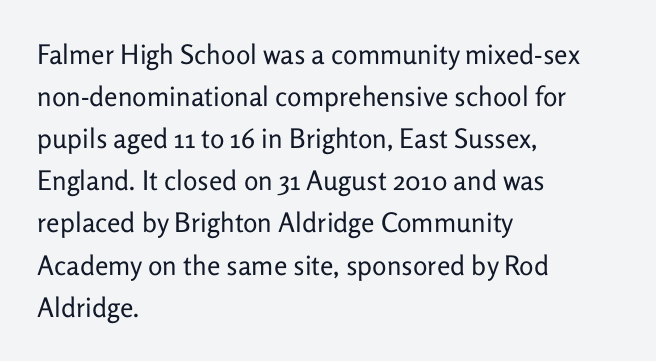
Each new line begins a customary step beneath the previous one. The passage shown is not underscored anywhere. Weight: not bold — regular or lighter. Nope, not italic — everything's standing straight. A classic flush-left, rag-right setting is used for this passage.
